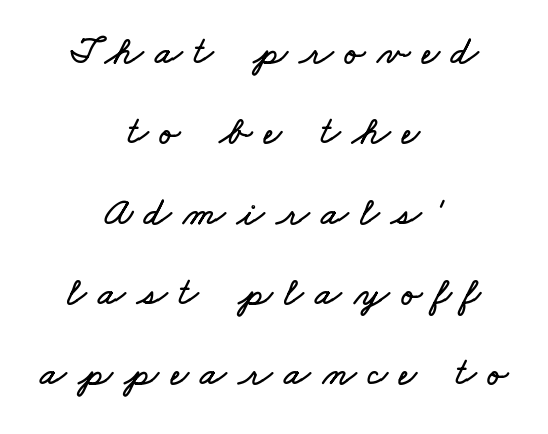
{"width": "wide", "stroke_contrast": "low", "x_height": "small", "monospaced": "no", "underline": "no", "align": "center", "line_spacing": "loose", "line_spacing_ratio": 2.06, "letter_spacing": "wide", "letter_spacing_em": 0.3, "glyph_px": 39}
